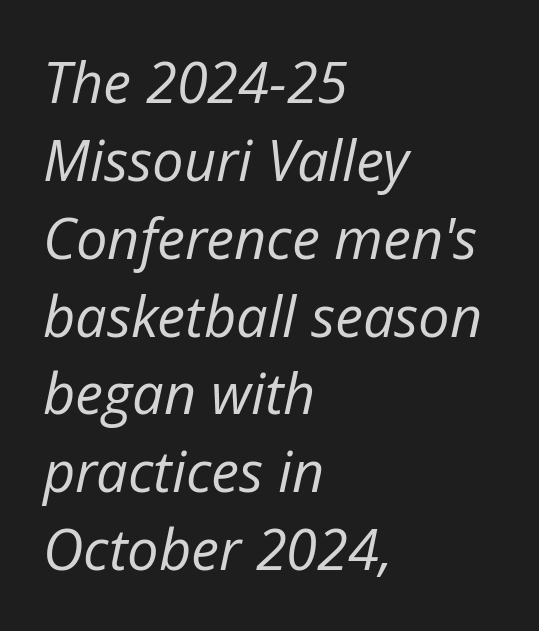
The face used here is proportionally spaced, like ordinary book or web type. You could call the tracking neutral — neither tight nor loose. The glyphs look as if they've been sheared to an angle. The space beneath each line is pristine and unruled.
